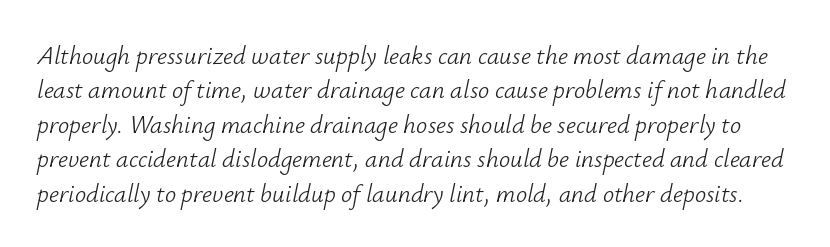
This rendering features lettering with no underline. Weight: regular or lighter. The rendering keeps characters at their native spacing. A typesetter would call this leading conventional body-copy spacing. This is oblique type, the kind used for emphasis or titles.
